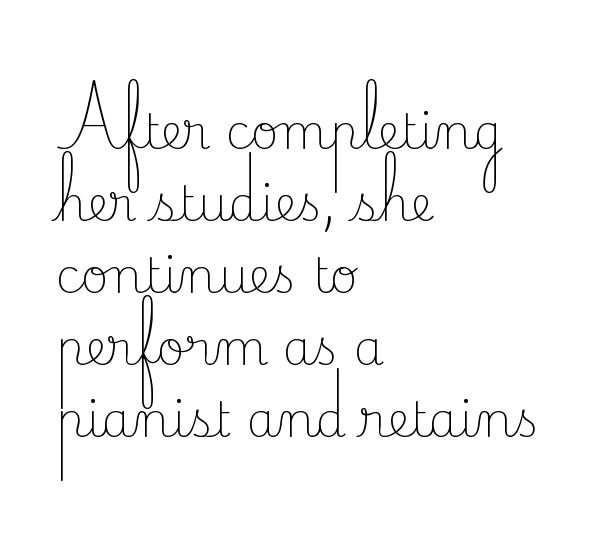
{"serif": "yes", "italic": "no", "bold": "no", "weight": "light", "width": "normal", "stroke_contrast": "low", "x_height": "small", "monospaced": "no", "underline": "no", "align": "left", "line_spacing": "normal", "line_spacing_ratio": 1.5, "letter_spacing": "normal", "letter_spacing_em": 0.0, "glyph_px": 48}
